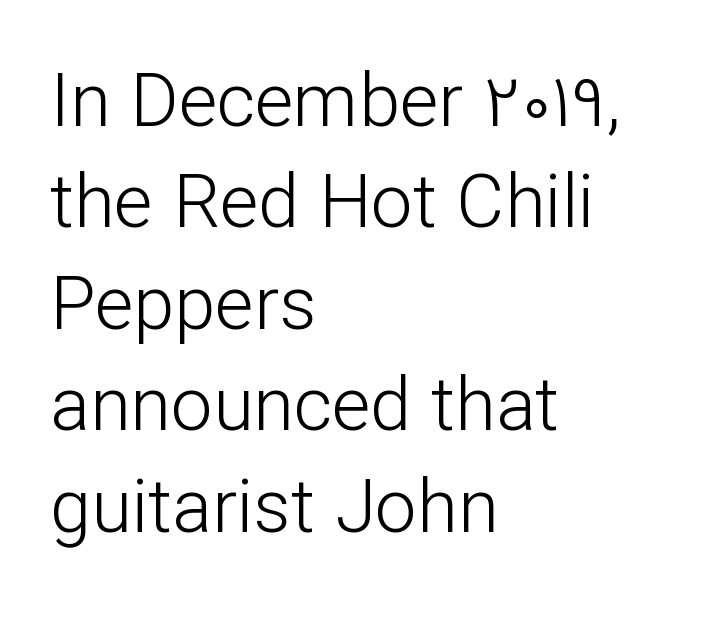
A typesetter would label this face a sans. Do the letters lean? They stand straight. The rendering anchors every line to the left-hand side. Summary of weight: not heavy and not bold. Default kerning and tracking; the words read as compact shapes. In terms of leading, this rendering sits right in the middle.
